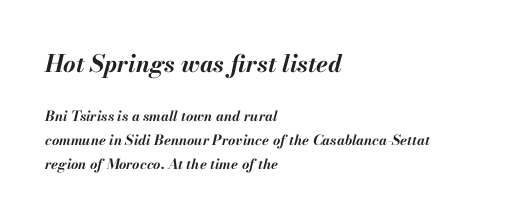
Q: Is the text bold? A: Yes.
Q: Is the text italic (slanted)? A: Yes, it leans right by about 13 degrees.
Q: Is the text underlined? A: No.
Q: How is the paragraph aligned? A: Left-aligned.
Q: Is the spacing between letters normal or unusually wide? A: Normal.
Q: Which block of text is set in a larger size, the first (top) or the second (bottom)? A: The first (top) one.
